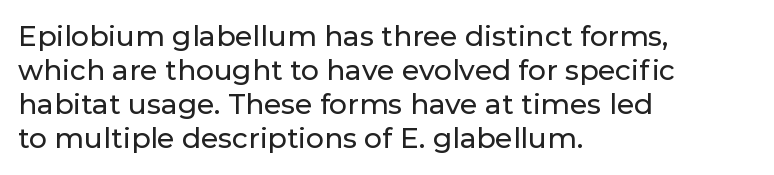
The image shows 28 px sans-serif type, upright; set left-aligned, line spacing 1.22x, normal letter spacing, not underlined; low stroke contrast and a medium x-height.
